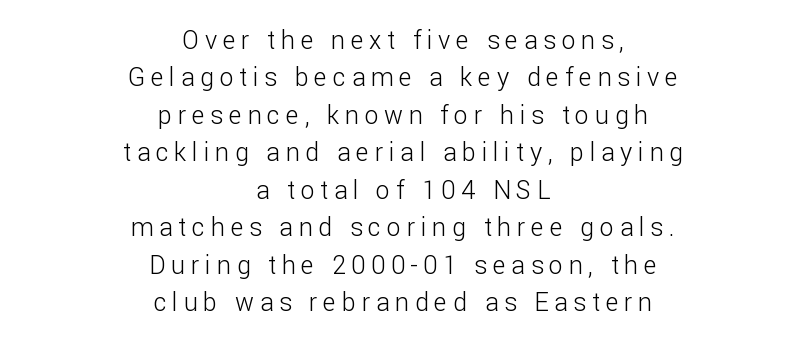
Q: Is the text bold? A: No.
Q: Is the text italic (slanted)? A: No, it is upright.
Q: Is the text underlined? A: No.
Q: How is the paragraph aligned? A: Centered.
Q: Is the spacing between letters normal or unusually wide? A: Unusually wide.
Q: Is the spacing between lines tight, normal or loose? A: Normal.
